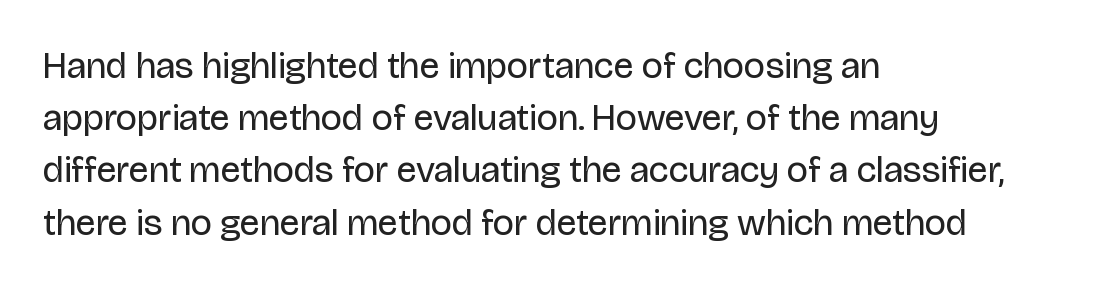
Q: Is the text bold? A: No.
Q: Is the text italic (slanted)? A: No, it is upright.
Q: Is the typeface a serif or a sans-serif typeface? A: Sans-serif.
Q: Is the text underlined? A: No.
Q: How is the paragraph aligned? A: Left-aligned.
Q: Is the spacing between letters normal or unusually wide? A: Normal.
Q: Is the spacing between lines tight, normal or loose? A: Normal.
Q: Width (condensed, normal, or wide)? A: Normal.
Q: Stroke contrast? A: Low.
Q: x-height? A: Large.
Q: Monospaced? A: No.
